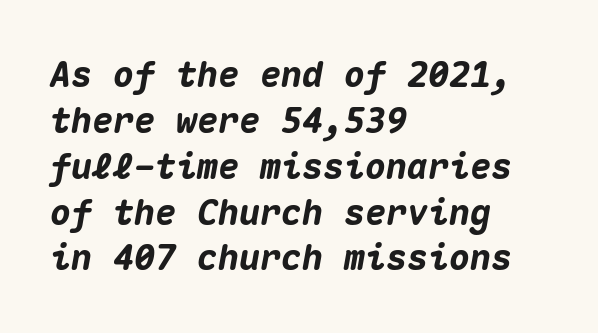
The image shows 35 px heavy type, italic (leaning right), monospaced; set left-aligned, normal line spacing (1.31x), normal letter spacing, not underlined; medium stroke contrast and a medium x-height.
